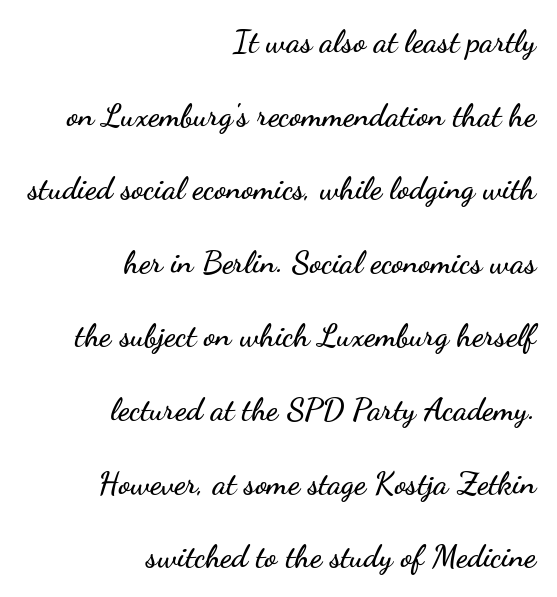
Q: Is the text italic (slanted)? A: Yes.
Q: Is the typeface a serif or a sans-serif typeface? A: Sans-serif.
Q: Is the text underlined? A: No.
Q: How is the paragraph aligned? A: Right-aligned.
Q: Is the spacing between letters normal or unusually wide? A: Normal.
Q: Is the spacing between lines tight, normal or loose? A: Loose.
Q: Width (condensed, normal, or wide)? A: Wide.
Q: Stroke contrast? A: Low.
Q: x-height? A: Small.
Q: Monospaced? A: No.
